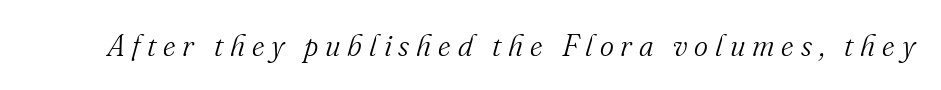
Q: Is the text bold? A: No.
Q: Is the text italic (slanted)? A: Yes, it leans right by about 16 degrees.
Q: Is the typeface a serif or a sans-serif typeface? A: Serif.
Q: Is the text underlined? A: No.
Q: Is the spacing between letters normal or unusually wide? A: Unusually wide.
Q: Width (condensed, normal, or wide)? A: Normal.
Q: Stroke contrast? A: Medium.
Q: x-height? A: Small.
Q: Monospaced? A: No.
